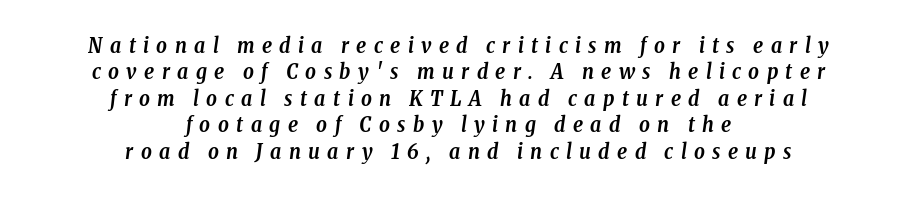
Q: Is the text bold? A: Yes.
Q: Is the text italic (slanted)? A: Yes, it leans right by about 8 degrees.
Q: Is the text underlined? A: No.
Q: How is the paragraph aligned? A: Centered.
Q: Is the spacing between letters normal or unusually wide? A: Unusually wide.
Q: Is the spacing between lines tight, normal or loose? A: Normal.
